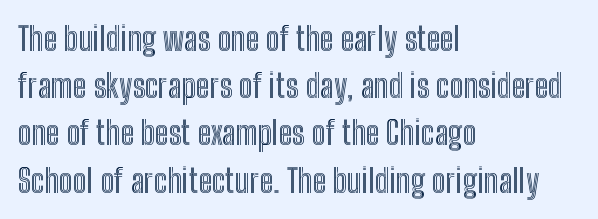
The image shows 33 px condensed type, upright; set left-aligned, normal line spacing (1.43x), normal letter spacing, not underlined; a medium x-height.
